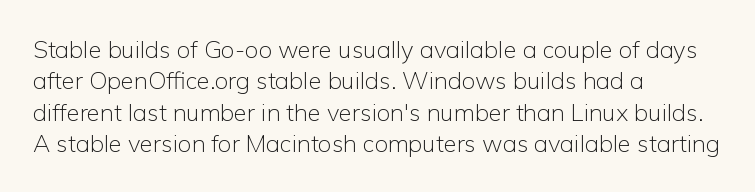
Q: Is the text bold? A: No.
Q: Is the text italic (slanted)? A: No, it is upright.
Q: Is the text underlined? A: No.
Q: How is the paragraph aligned? A: Left-aligned.
Q: Is the spacing between letters normal or unusually wide? A: Normal.
Q: Is the spacing between lines tight, normal or loose? A: Normal.
